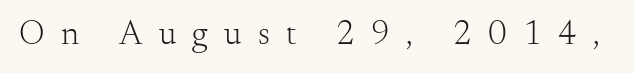
The image shows 34 px light serif type, upright; set unusually wide letter spacing (+0.48 em), not underlined; medium stroke contrast and a small x-height.
